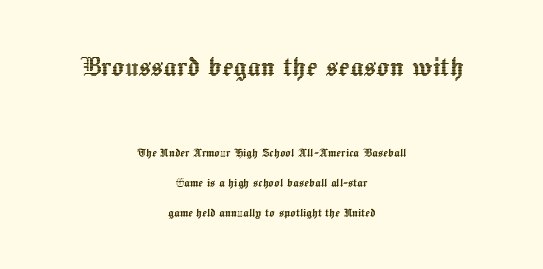
Q: Is the text italic (slanted)? A: No, it is upright.
Q: Is the text underlined? A: No.
Q: How is the paragraph aligned? A: Centered.
Q: Is the spacing between letters normal or unusually wide? A: Normal.
Q: Is the spacing between lines tight, normal or loose? A: Loose.
Q: Which block of text is set in a larger size, the first (top) or the second (bottom)? A: The first (top) one.
Q: Width (condensed, normal, or wide)? A: Normal.
Q: x-height? A: Medium.
Q: Monospaced? A: No.
